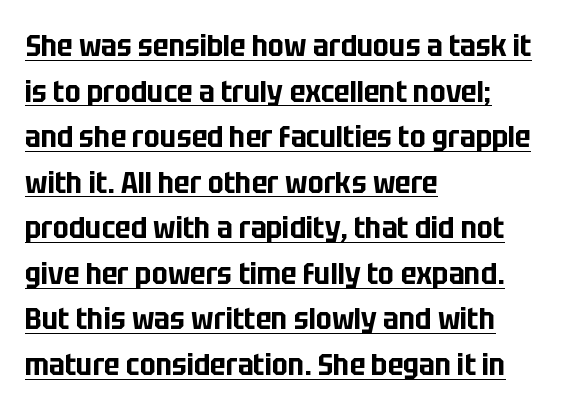
The image shows 31 px condensed sans-serif type, upright; set left-aligned, normal line spacing (1.47x), normal letter spacing, underlined; low stroke contrast and a large x-height.
